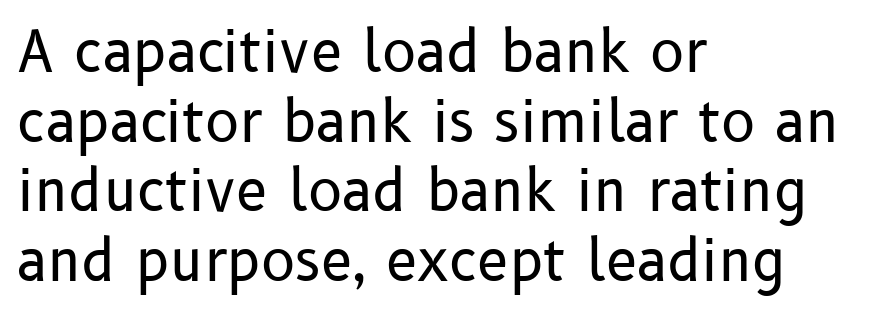
This rendering leaves character spacing at its baseline value. The strip under each line holds only bare page. No chunkiness to these letters — they're not bold. The characters display no serif detailing; their extremities are plain. Designer's note — italics off, roman on. A student would call this left alignment; a typographer would say flush left, rag right.
